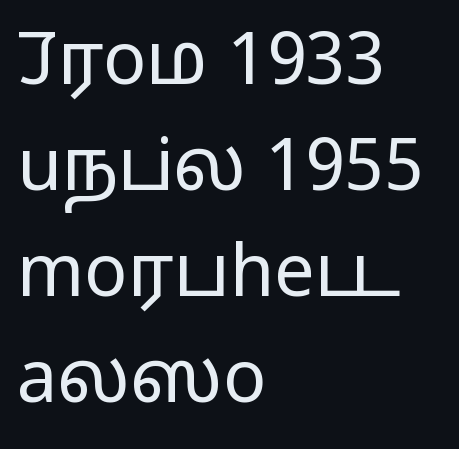
If you measured baseline to baseline, you'd find a middling distance. Caption: multi-line text, flush left, ragged right. Character widths vary here, with narrow letters taking less room than wide ones. The cut favours lightness, reaching ordinary text weight at its darkest. Observe the absence of serifs on each vertical stroke in this sample. The passage shown is not underscored anywhere.
